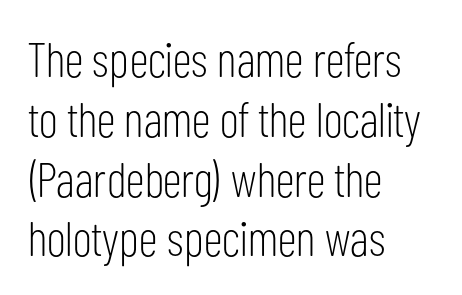
Q: Is the text bold? A: No.
Q: Is the text italic (slanted)? A: No, it is upright.
Q: Is the typeface a serif or a sans-serif typeface? A: Sans-serif.
Q: Is the text underlined? A: No.
Q: How is the paragraph aligned? A: Left-aligned.
Q: Is the spacing between letters normal or unusually wide? A: Normal.
Q: Width (condensed, normal, or wide)? A: Condensed.
Q: Stroke contrast? A: Low.
Q: x-height? A: Medium.
Q: Monospaced? A: No.
